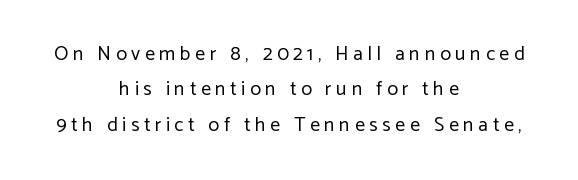
The rag falls on both sides of this text block equally. Substantial extra tracking has been applied to these lines. The letters stand straight up with perfectly vertical stems. Compared with a typical body face, this is equally light or lighter still. Descender tails drop into unmarked territory.
